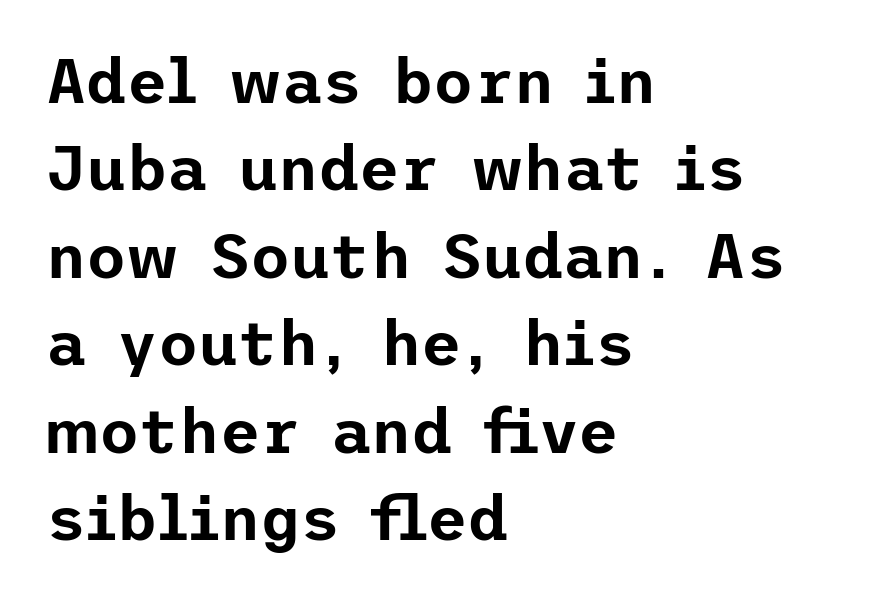
The image shows 62 px sans-serif type, upright; set left-aligned, normal line spacing (1.41x), normal letter spacing, not underlined; low stroke contrast and a medium x-height.
